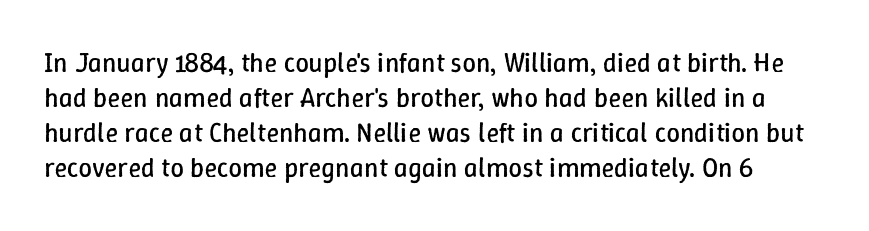
Q: Is the text bold? A: No.
Q: Is the text italic (slanted)? A: No, it is upright.
Q: Is the text underlined? A: No.
Q: Is the spacing between letters normal or unusually wide? A: Normal.
Q: Is the spacing between lines tight, normal or loose? A: Normal.
